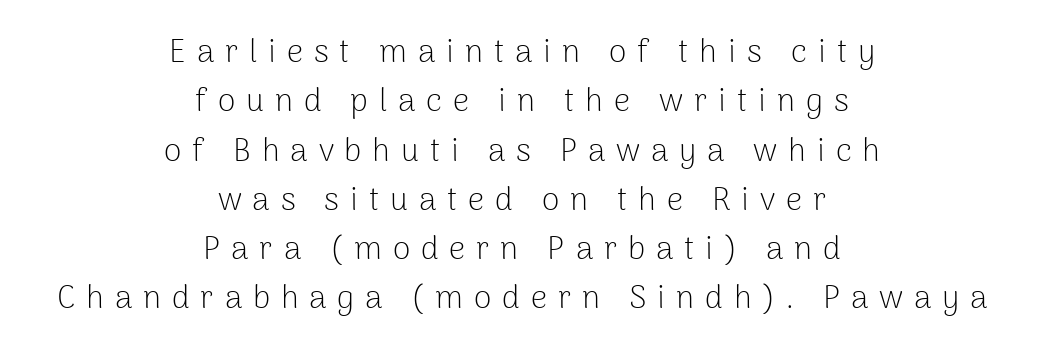
Observe the wide spacing: letters keep a clear distance from each other. The lettering stays uniformly vertical, giving the passage a roman look. The strokes are not fattened; the text isn't bold. Baseline-to-baseline distance is the conventional proportion of letter height. Note the varied advance widths — an 'i' is clearly narrower than an 'm'. Type without underlining.
